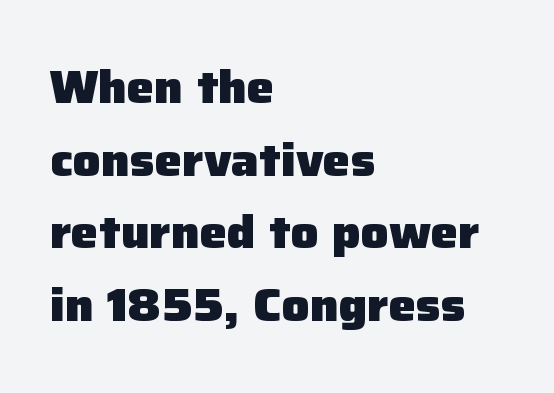
The space between consecutive lines is moderate. Think of a printed novel: that variable character pitch is what you see here. The type is set solid horizontally, with unmodified tracking. The rendering anchors every line to the left-hand side. Thick stems and heavy bowls — unmistakably bold. Notice how the stems are strictly vertical — no italics here.
